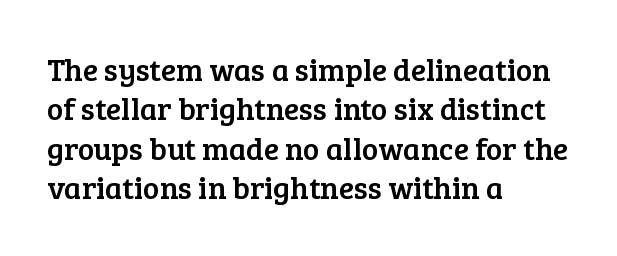
Q: Is the text italic (slanted)? A: No, it is upright.
Q: Is the typeface a serif or a sans-serif typeface? A: Serif.
Q: Is the text underlined? A: No.
Q: How is the paragraph aligned? A: Left-aligned.
Q: Is the spacing between letters normal or unusually wide? A: Normal.
Q: Is the spacing between lines tight, normal or loose? A: Normal.
Q: Width (condensed, normal, or wide)? A: Normal.
Q: Stroke contrast? A: Low.
Q: x-height? A: Medium.
Q: Monospaced? A: No.
